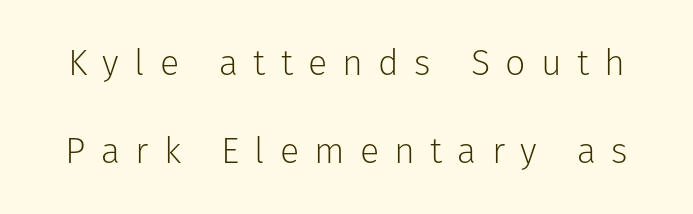
Serif or sans? Sans — the stroke terminals are bare. The baseline area is clear. The passage shown is not bold in any degree. The line-height multiplier appears high, well above default. The face used here is proportionally spaced, like ordinary book or web type.
